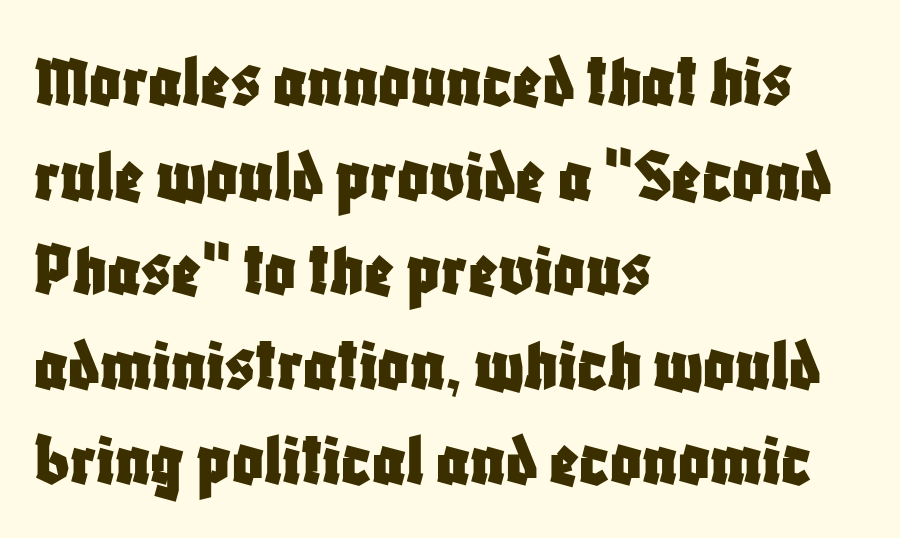
The glyphs are unaccompanied by any horizontal stroke below them. Here the glyphs are tracked normally, forming tight word shapes. These lines are rendered in a variable-pitch font. Type style note: lacks serifs.
